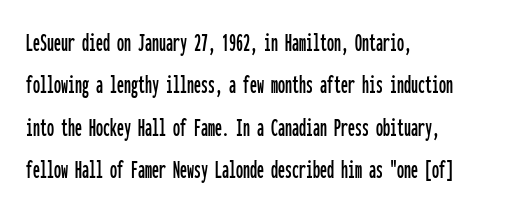
Anything drawn beneath the words? Only blank space. In terms of letterspacing, this is plain default setting. Spacing verdict: monospaced, one width for all characters. These lines are set flush left with a ragged right edge.
